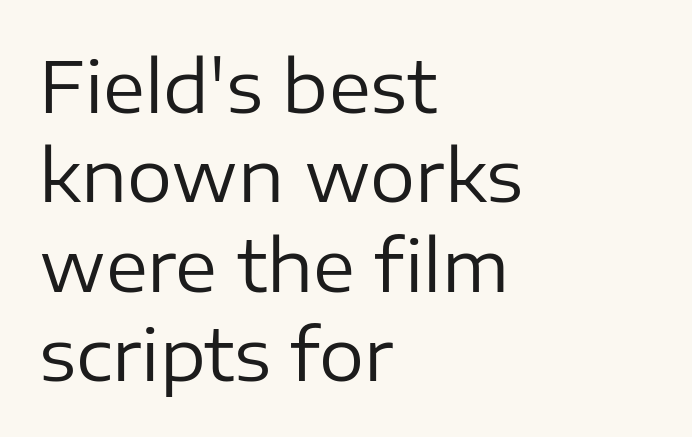
This sample keeps an unexceptional amount of space between lines. This reads as an unemphasized weight, regular at the heaviest. Characters remain perfectly vertical along every line. Each letter keeps its own natural width here, so spacing adapts to shape. The passage shown has conventional tracking throughout. This sample is left-justified, so line endings fall wherever the words run out.
